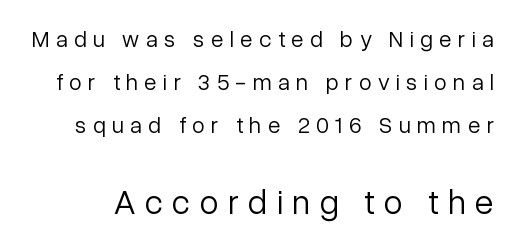
{"serif": "no", "italic": "no", "bold": "no", "weight": "light", "width": "normal", "stroke_contrast": "low", "x_height": "medium", "monospaced": "no", "underline": "no", "line_spacing_ratio": 1.87, "letter_spacing": "wide", "letter_spacing_em": 0.28, "larger_block": "second", "size_ratio": 1.48, "glyph_px": 34}
